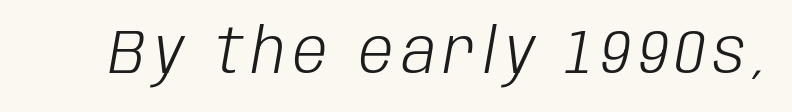
{"italic": "yes", "lean": "right", "slant_degrees": 10, "bold": "no", "weight": "light", "width": "condensed", "stroke_contrast": "low", "x_height": "large", "monospaced": "no", "underline": "no", "glyph_px": 61}
